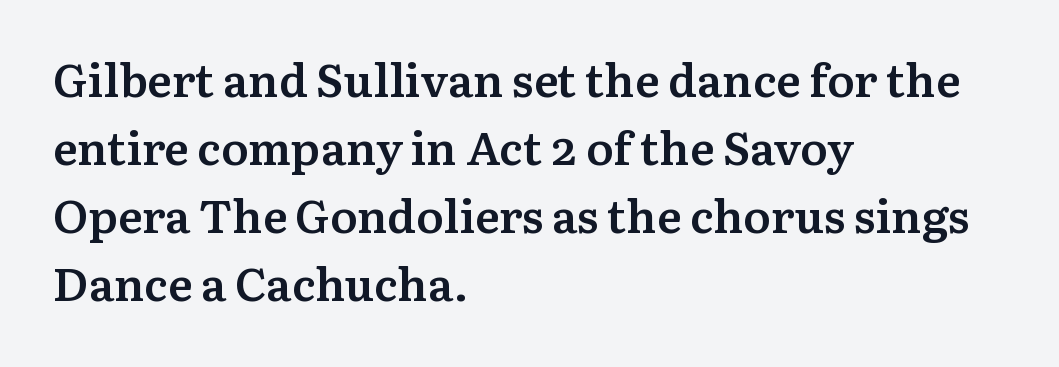
The image shows 46 px semibold serif type, upright; set left-aligned, normal line spacing (1.48x), normal letter spacing, not underlined; medium stroke contrast and a medium x-height.
